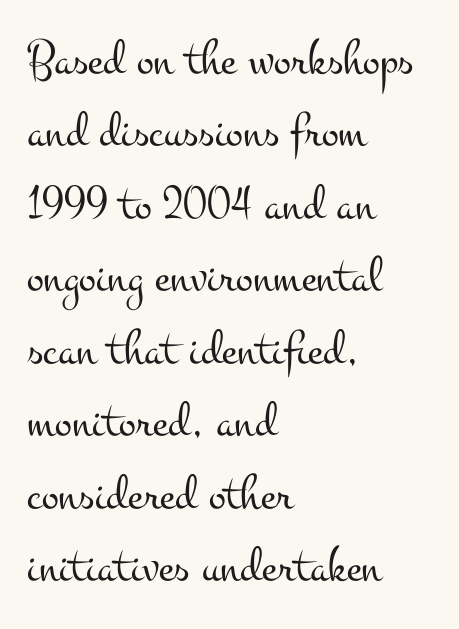
The image shows 51 px light, wide serif type; set left-aligned, normal line spacing (1.42x), normal letter spacing, not underlined; medium stroke contrast and a small x-height.
